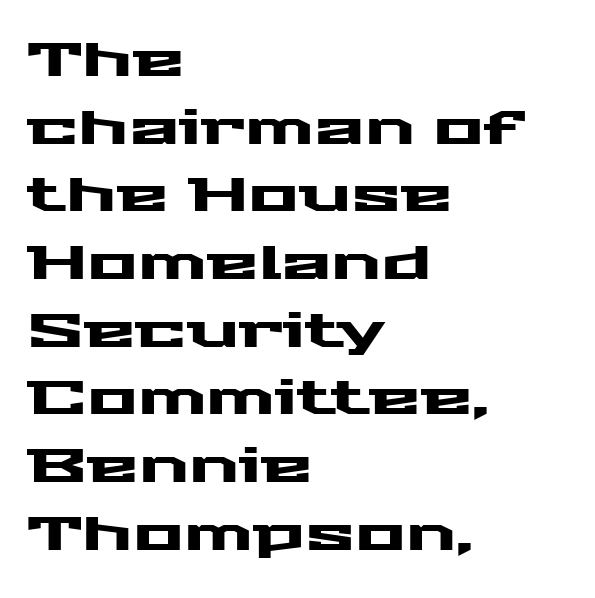
The image shows 47 px wide sans-serif type, upright; set left-aligned, normal line spacing (1.44x), normal letter spacing, not underlined; medium stroke contrast and a medium x-height.
